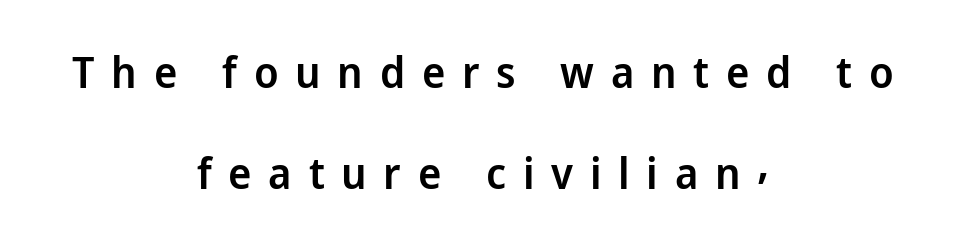
{"serif": "no", "italic": "no", "bold": "semi", "weight": "semibold", "width": "normal", "stroke_contrast": "low", "x_height": "medium", "monospaced": "no", "underline": "no", "align": "center", "line_spacing": "loose", "line_spacing_ratio": 2.3, "letter_spacing": "wide", "letter_spacing_em": 0.38, "glyph_px": 44}
